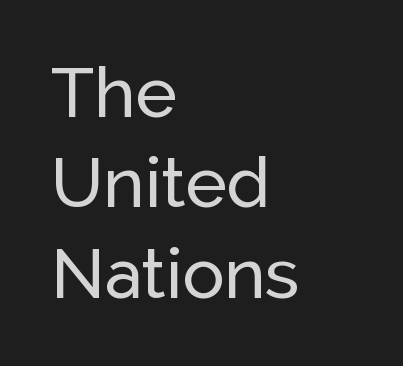
Q: Is the text italic (slanted)? A: No, it is upright.
Q: Is the typeface a serif or a sans-serif typeface? A: Sans-serif.
Q: Is the text underlined? A: No.
Q: How is the paragraph aligned? A: Left-aligned.
Q: Is the spacing between letters normal or unusually wide? A: Normal.
Q: Is the spacing between lines tight, normal or loose? A: Normal.
Q: Width (condensed, normal, or wide)? A: Normal.
Q: Stroke contrast? A: Low.
Q: x-height? A: Medium.
Q: Monospaced? A: No.
